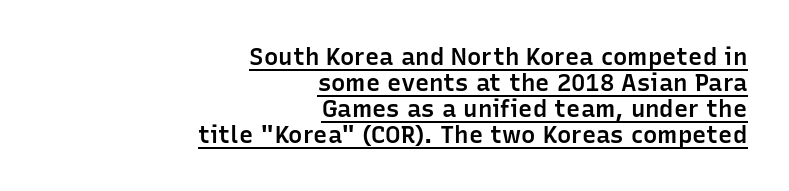
The image shows 24 px text type, upright; set right-aligned, tight line spacing (1.08x), normal letter spacing, underlined.
